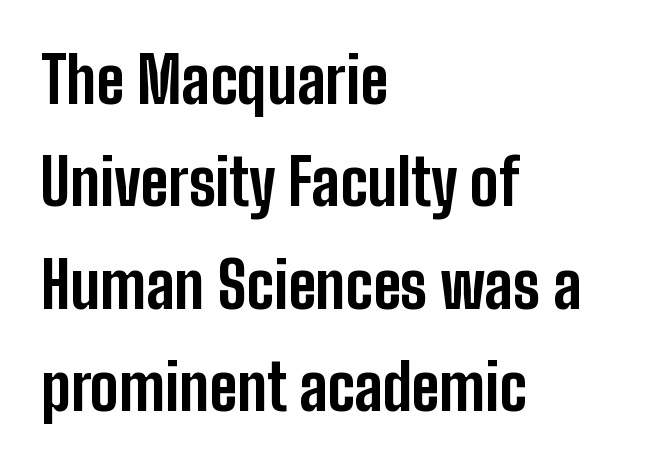
Q: Is the text bold? A: Yes.
Q: Is the text italic (slanted)? A: No, it is upright.
Q: Is the typeface a serif or a sans-serif typeface? A: Sans-serif.
Q: Is the text underlined? A: No.
Q: How is the paragraph aligned? A: Left-aligned.
Q: Is the spacing between letters normal or unusually wide? A: Normal.
Q: Is the spacing between lines tight, normal or loose? A: Normal.
Q: Width (condensed, normal, or wide)? A: Condensed.
Q: Stroke contrast? A: Low.
Q: x-height? A: Medium.
Q: Monospaced? A: No.
